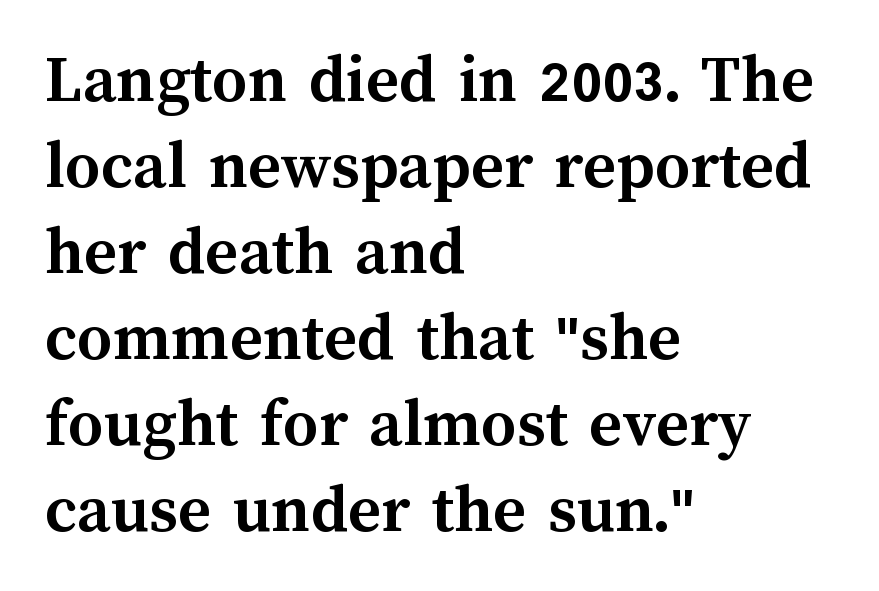
{"italic": "no", "bold": "yes", "weight": "semibold", "width": "normal", "stroke_contrast": "medium", "x_height": "medium", "monospaced": "no", "underline": "no", "align": "left", "line_spacing_ratio": 1.23, "letter_spacing": "normal", "letter_spacing_em": 0.0, "glyph_px": 70}
